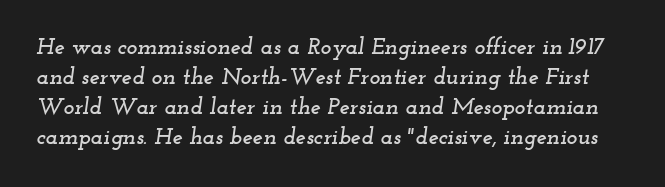
The image shows 23 px text type, italic (leaning right); set normal line spacing (1.31x), normal letter spacing, not underlined.
